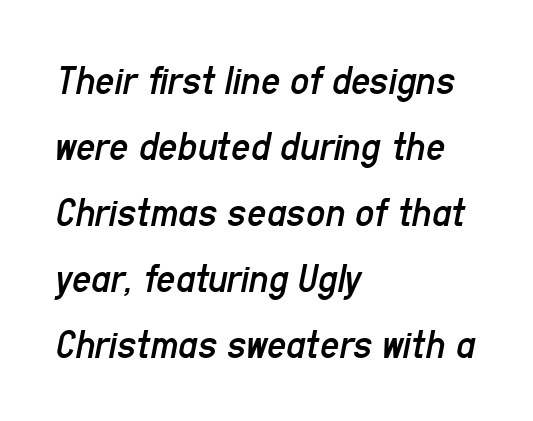
The image shows 42 px regular-weight, condensed type, italic (leaning right); set left-aligned, normal line spacing (1.57x), normal letter spacing, not underlined; low stroke contrast and a medium x-height.
